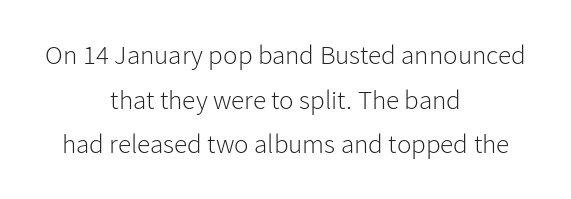
Q: Is the text bold? A: No.
Q: Is the text italic (slanted)? A: No, it is upright.
Q: Is the text underlined? A: No.
Q: How is the paragraph aligned? A: Centered.
Q: Is the spacing between letters normal or unusually wide? A: Normal.
Q: Is the spacing between lines tight, normal or loose? A: Normal.
